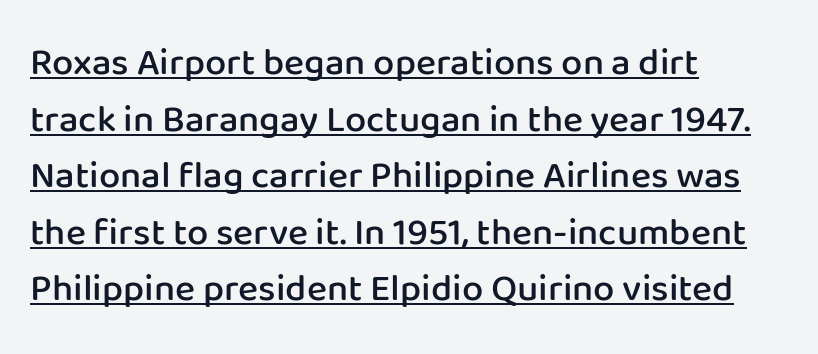
{"serif": "no", "italic": "no", "bold": "semi", "weight": "semibold", "width": "normal", "stroke_contrast": "low", "x_height": "medium", "monospaced": "no", "underline": "yes", "align": "left", "line_spacing": "normal", "line_spacing_ratio": 1.49, "letter_spacing": "normal", "letter_spacing_em": 0.0, "glyph_px": 38}
